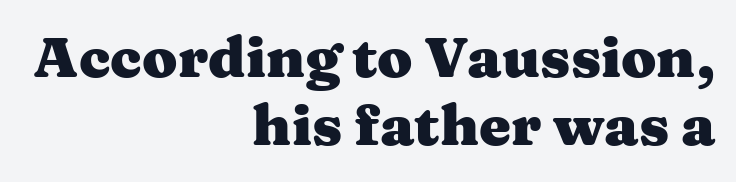
The letters advance in unequal steps, a hallmark of proportional type. What stands out about the letter spacing? Nothing — it is the standard amount. Pretty heavy lettering here — definitely bold. Only glyphs here, with clear space below each row. The rag falls on the left side of this text block.
